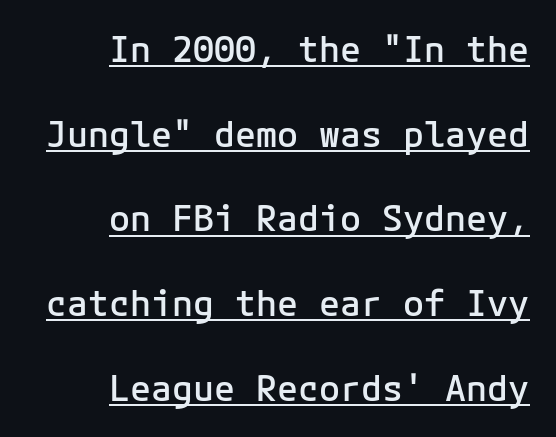
Q: Is the text bold? A: Semi-bold.
Q: Is the text italic (slanted)? A: No, it is upright.
Q: Is the typeface a serif or a sans-serif typeface? A: Sans-serif.
Q: Is the text underlined? A: Yes.
Q: How is the paragraph aligned? A: Right-aligned.
Q: Is the spacing between letters normal or unusually wide? A: Normal.
Q: Is the spacing between lines tight, normal or loose? A: Loose.
Q: Width (condensed, normal, or wide)? A: Normal.
Q: Stroke contrast? A: Low.
Q: x-height? A: Medium.
Q: Monospaced? A: Yes.
